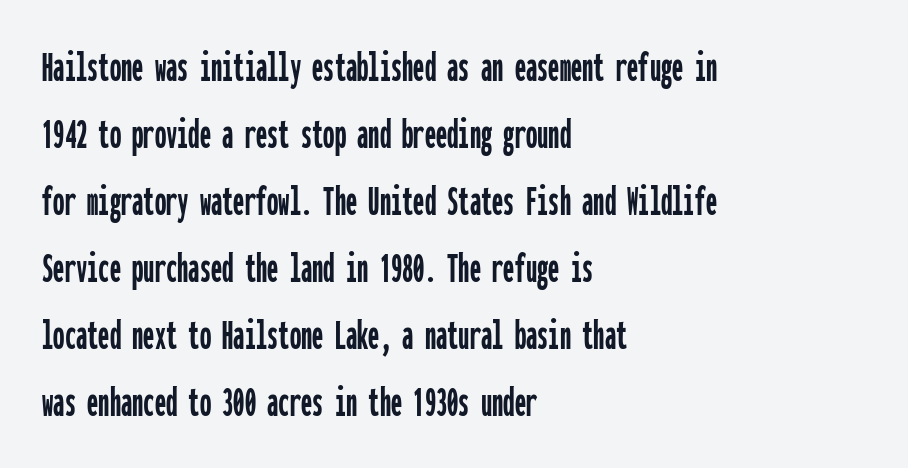
{"serif": "no", "italic": "no", "width": "condensed", "stroke_contrast": "low", "x_height": "medium", "monospaced": "yes", "underline": "no", "align": "left", "line_spacing": "normal", "line_spacing_ratio": 1.49, "letter_spacing": "normal", "letter_spacing_em": 0.0, "glyph_px": 45}
